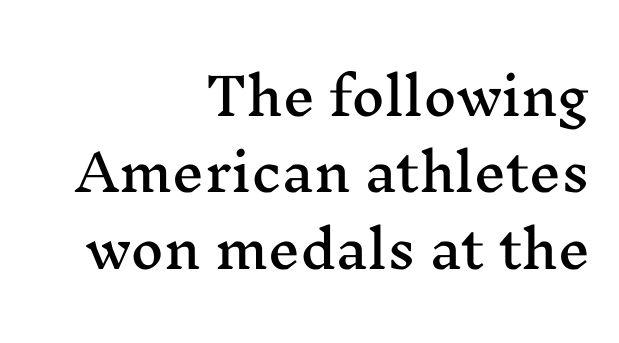
{"serif": "yes", "italic": "no", "width": "wide", "stroke_contrast": "medium", "x_height": "medium", "monospaced": "no", "underline": "no", "align": "right", "line_spacing": "normal", "line_spacing_ratio": 1.5, "letter_spacing": "normal", "letter_spacing_em": 0.0, "glyph_px": 51}
